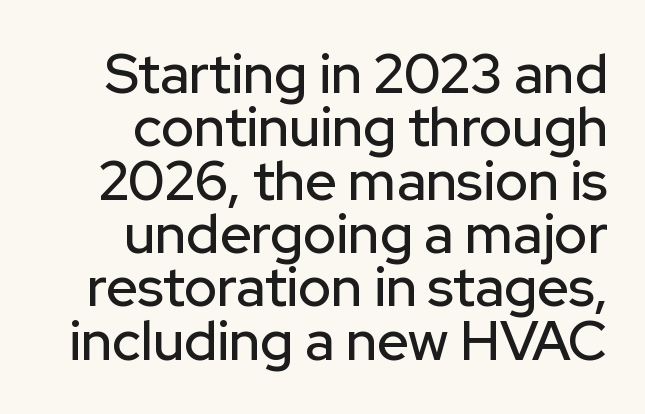
Q: Is the text italic (slanted)? A: No, it is upright.
Q: Is the typeface a serif or a sans-serif typeface? A: Sans-serif.
Q: Is the text underlined? A: No.
Q: How is the paragraph aligned? A: Right-aligned.
Q: Is the spacing between letters normal or unusually wide? A: Normal.
Q: Is the spacing between lines tight, normal or loose? A: Tight.
Q: Width (condensed, normal, or wide)? A: Normal.
Q: Stroke contrast? A: Low.
Q: x-height? A: Medium.
Q: Monospaced? A: No.
